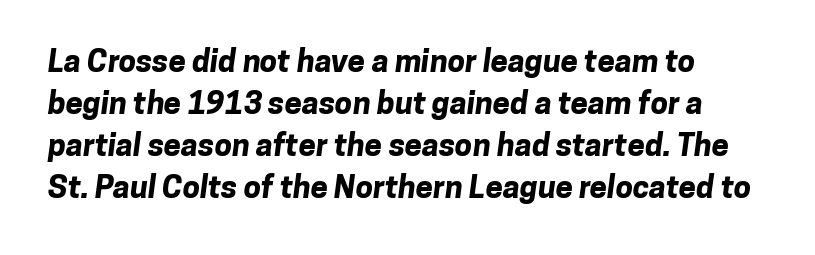
{"serif": "no", "bold": "yes", "weight": "bold", "width": "normal", "stroke_contrast": "low", "x_height": "medium", "monospaced": "no", "underline": "no", "line_spacing": "normal", "line_spacing_ratio": 1.36, "letter_spacing": "normal", "letter_spacing_em": 0.0, "glyph_px": 31}
